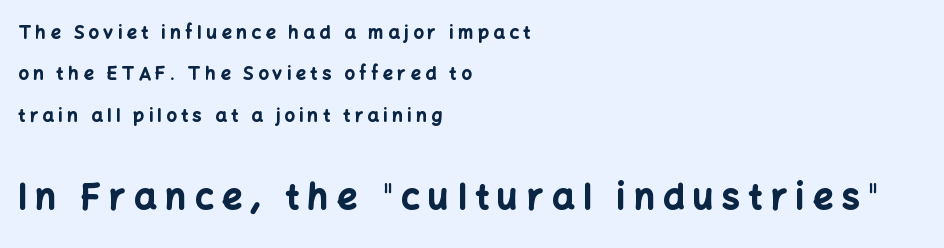
{"serif": "no", "italic": "no", "bold": "yes", "weight": "bold", "width": "normal", "stroke_contrast": "low", "x_height": "medium", "monospaced": "no", "underline": "no", "align": "left", "line_spacing": "loose", "line_spacing_ratio": 2.3, "letter_spacing": "wide", "letter_spacing_em": 0.25, "larger_block": "second", "size_ratio": 1.94, "glyph_px": 35}
